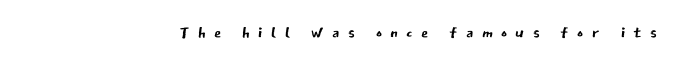
Q: Is the text bold? A: No.
Q: Is the text italic (slanted)? A: No, it is upright.
Q: Is the text underlined? A: No.
Q: How is the paragraph aligned? A: Right-aligned.
Q: Is the spacing between letters normal or unusually wide? A: Unusually wide.
